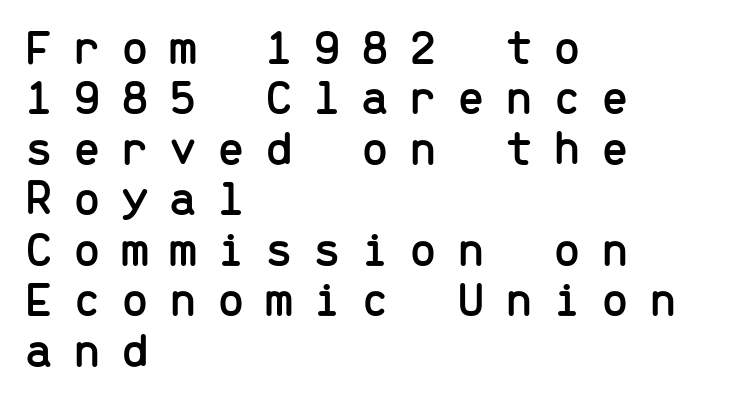
The image shows 50 px sans-serif type, upright, monospaced; set left-aligned, tight line spacing (1.01x), unusually wide letter spacing (+0.4 em), not underlined; low stroke contrast and a medium x-height.
